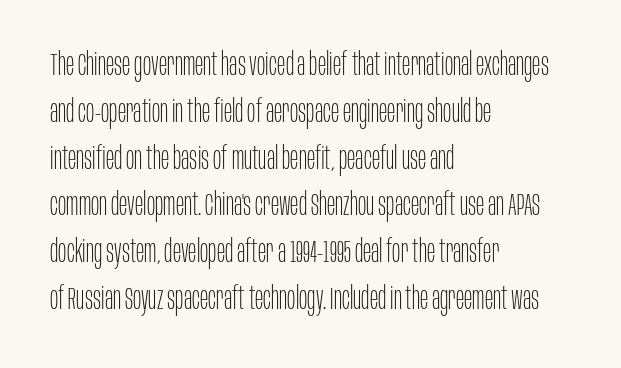
{"serif": "no", "italic": "no", "bold": "no", "weight": "thin", "width": "condensed", "stroke_contrast": "low", "x_height": "large", "monospaced": "no", "underline": "no", "align": "left", "line_spacing": "normal", "line_spacing_ratio": 1.51, "letter_spacing": "normal", "letter_spacing_em": 0.0, "glyph_px": 31}
